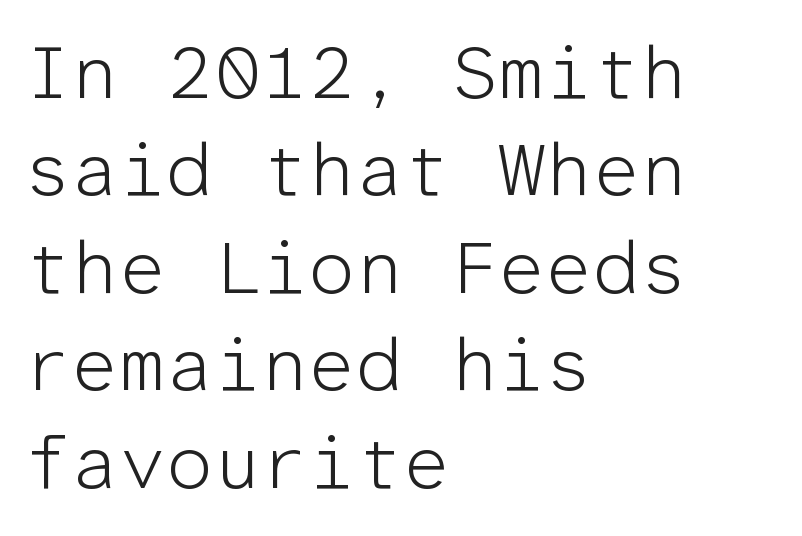
Q: Is the text bold? A: No.
Q: Is the text italic (slanted)? A: No, it is upright.
Q: Is the typeface a serif or a sans-serif typeface? A: Sans-serif.
Q: Is the text underlined? A: No.
Q: How is the paragraph aligned? A: Left-aligned.
Q: Is the spacing between letters normal or unusually wide? A: Normal.
Q: Is the spacing between lines tight, normal or loose? A: Normal.
Q: Width (condensed, normal, or wide)? A: Normal.
Q: Stroke contrast? A: Low.
Q: x-height? A: Medium.
Q: Monospaced? A: Yes.
